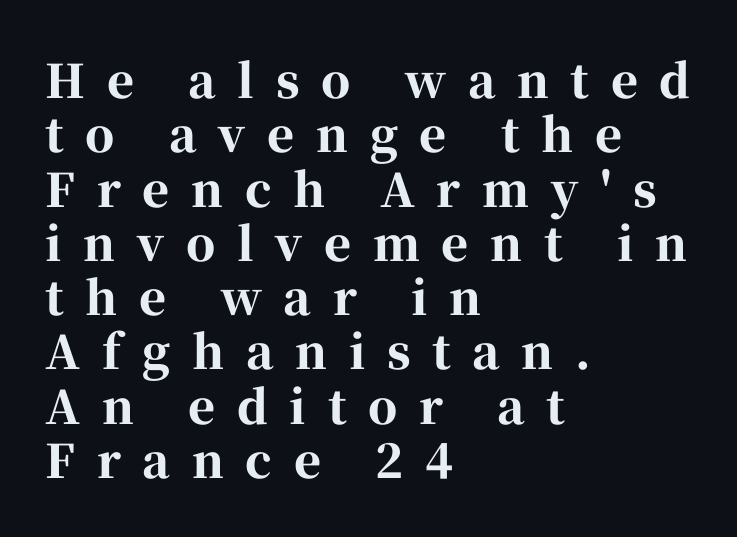
The image shows 46 px bold serif type, upright; set left-aligned, line spacing 1.18x, unusually wide letter spacing (+0.47 em), not underlined; high stroke contrast and a medium x-height.
